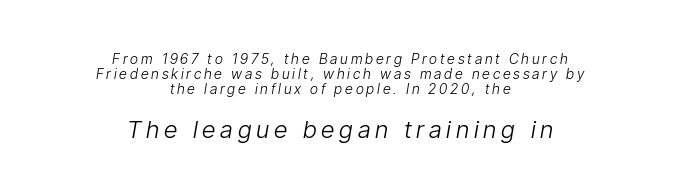
The compositor balanced each line on the midline. It's the slanting kind of type. Is the lower block the larger one? Yes — the lower block carries the bigger type. Inter-character spacing is expanded well beyond the font's built-in metrics. Summary of weight: not heavy and not bold. The leading is snug, giving the passage a crowded texture.
